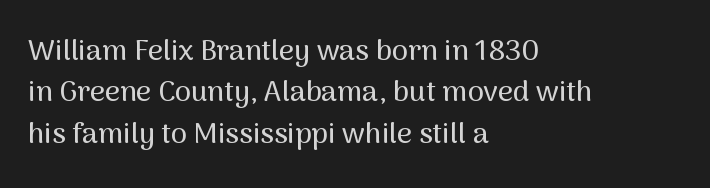
{"serif": "no", "italic": "no", "width": "normal", "stroke_contrast": "medium", "x_height": "medium", "monospaced": "no", "underline": "no", "align": "left", "line_spacing": "normal", "line_spacing_ratio": 1.43, "letter_spacing": "normal", "letter_spacing_em": 0.0, "glyph_px": 29}
